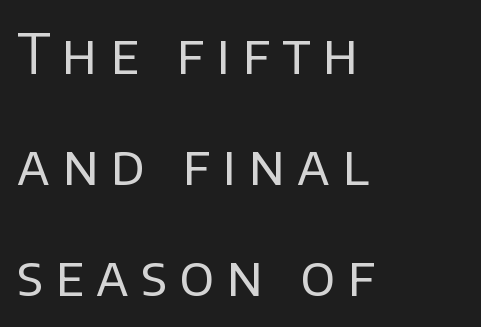
{"serif": "no", "italic": "no", "bold": "no", "weight": "regular", "width": "normal", "stroke_contrast": "low", "x_height": "large", "monospaced": "no", "underline": "no", "align": "left", "line_spacing": "loose", "line_spacing_ratio": 2.02, "letter_spacing": "wide", "letter_spacing_em": 0.22, "glyph_px": 55}
